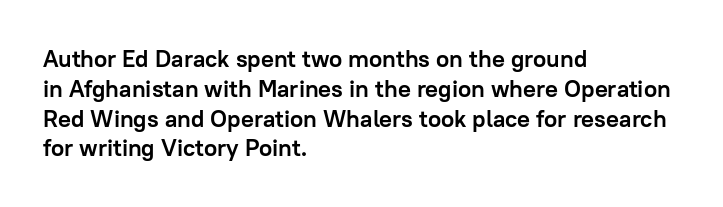
{"italic": "no", "bold": "yes", "underline": "no", "align": "left", "line_spacing_ratio": 1.24, "letter_spacing": "normal", "letter_spacing_em": 0.0, "glyph_px": 24}
